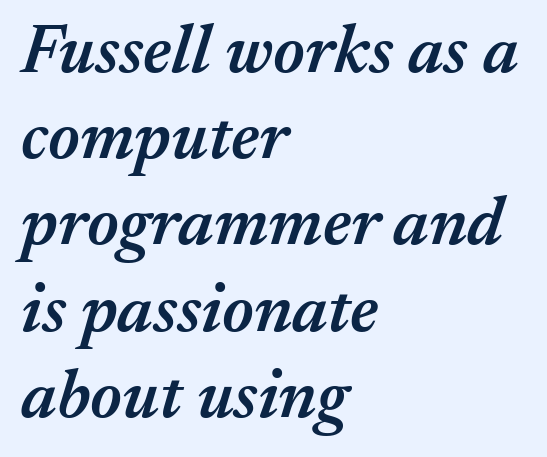
{"italic": "yes", "lean": "right", "slant_degrees": 17, "bold": "semi", "weight": "semibold", "width": "normal", "stroke_contrast": "medium", "x_height": "medium", "monospaced": "no", "underline": "no", "align": "left", "line_spacing": "normal", "line_spacing_ratio": 1.25, "letter_spacing": "normal", "letter_spacing_em": 0.0, "glyph_px": 69}
